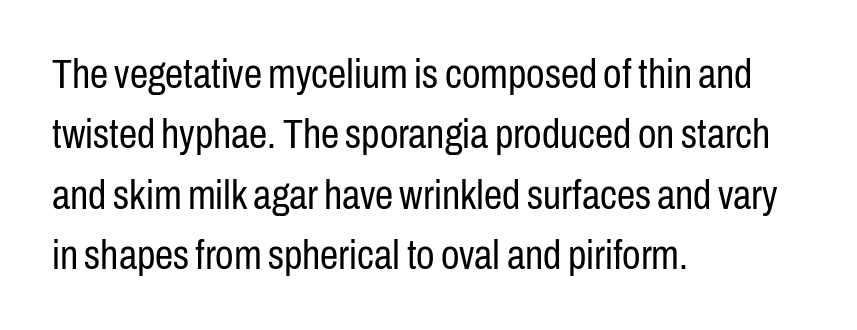
{"serif": "no", "italic": "no", "bold": "no", "weight": "regular", "width": "condensed", "stroke_contrast": "low", "x_height": "medium", "monospaced": "no", "underline": "no", "align": "left", "line_spacing": "normal", "line_spacing_ratio": 1.47, "letter_spacing": "normal", "letter_spacing_em": 0.0, "glyph_px": 41}
